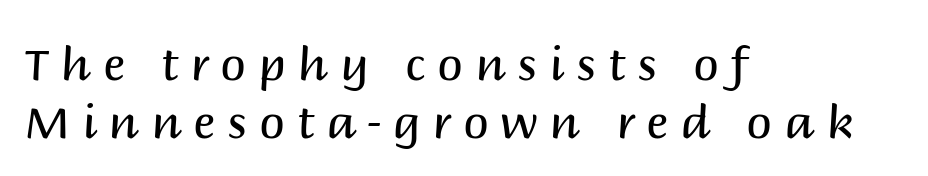
{"serif": "no", "bold": "no", "weight": "regular", "width": "normal", "stroke_contrast": "medium", "x_height": "large", "monospaced": "no", "underline": "no", "align": "left", "line_spacing": "normal", "line_spacing_ratio": 1.26, "letter_spacing": "wide", "letter_spacing_em": 0.26, "glyph_px": 46}
